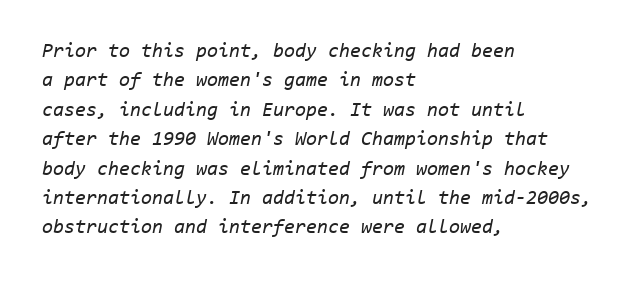
Q: Is the text bold? A: No.
Q: Is the text italic (slanted)? A: Yes, it leans right by about 11 degrees.
Q: Is the text underlined? A: No.
Q: How is the paragraph aligned? A: Left-aligned.
Q: Is the spacing between letters normal or unusually wide? A: Normal.
Q: Is the spacing between lines tight, normal or loose? A: Normal.
